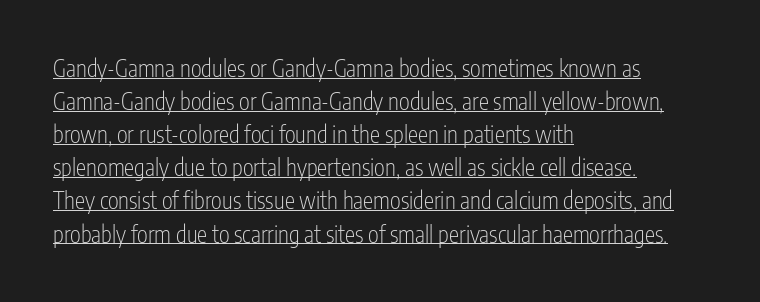
Q: Is the text bold? A: No.
Q: Is the text italic (slanted)? A: No, it is upright.
Q: Is the text underlined? A: Yes.
Q: How is the paragraph aligned? A: Left-aligned.
Q: Is the spacing between letters normal or unusually wide? A: Normal.
Q: Is the spacing between lines tight, normal or loose? A: Normal.
